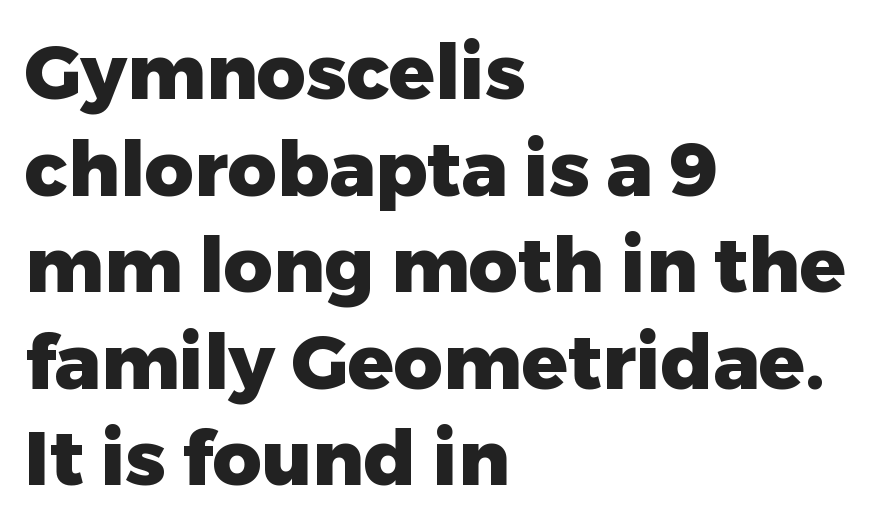
Q: Is the text bold? A: Yes.
Q: Is the text italic (slanted)? A: No, it is upright.
Q: Is the typeface a serif or a sans-serif typeface? A: Sans-serif.
Q: Is the text underlined? A: No.
Q: How is the paragraph aligned? A: Left-aligned.
Q: Is the spacing between letters normal or unusually wide? A: Normal.
Q: Is the spacing between lines tight, normal or loose? A: Normal.
Q: Width (condensed, normal, or wide)? A: Normal.
Q: Stroke contrast? A: Low.
Q: x-height? A: Medium.
Q: Monospaced? A: No.
